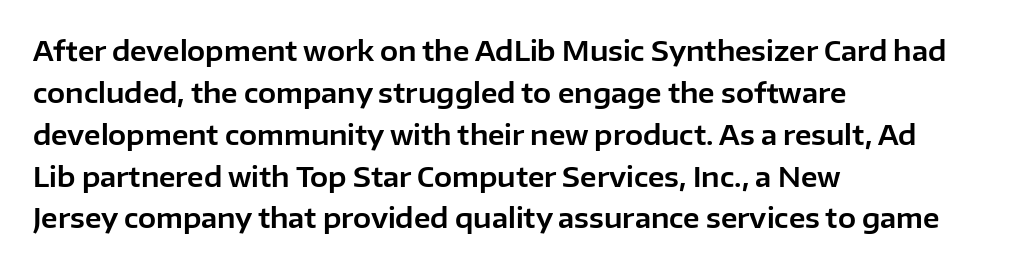
Q: Is the text italic (slanted)? A: No, it is upright.
Q: Is the text underlined? A: No.
Q: How is the paragraph aligned? A: Left-aligned.
Q: Is the spacing between letters normal or unusually wide? A: Normal.
Q: Is the spacing between lines tight, normal or loose? A: Normal.
